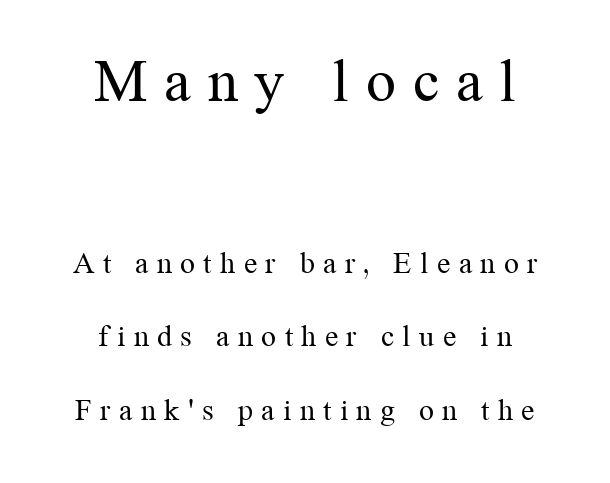
Q: Is the text bold? A: No.
Q: Is the text italic (slanted)? A: No, it is upright.
Q: Is the typeface a serif or a sans-serif typeface? A: Serif.
Q: Is the text underlined? A: No.
Q: How is the paragraph aligned? A: Centered.
Q: Is the spacing between letters normal or unusually wide? A: Unusually wide.
Q: Is the spacing between lines tight, normal or loose? A: Loose.
Q: Which block of text is set in a larger size, the first (top) or the second (bottom)? A: The first (top) one.
Q: Width (condensed, normal, or wide)? A: Normal.
Q: Stroke contrast? A: Medium.
Q: x-height? A: Medium.
Q: Monospaced? A: No.
